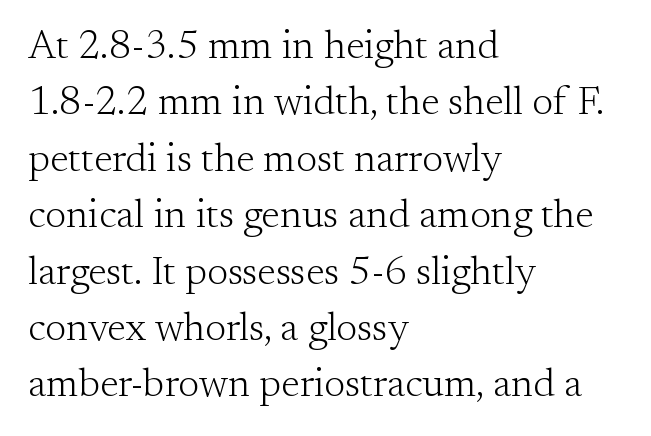
{"serif": "yes", "italic": "no", "bold": "no", "weight": "light", "width": "normal", "stroke_contrast": "medium", "x_height": "small", "monospaced": "no", "underline": "no", "align": "left", "line_spacing": "normal", "line_spacing_ratio": 1.41, "letter_spacing": "normal", "letter_spacing_em": 0.0, "glyph_px": 40}
